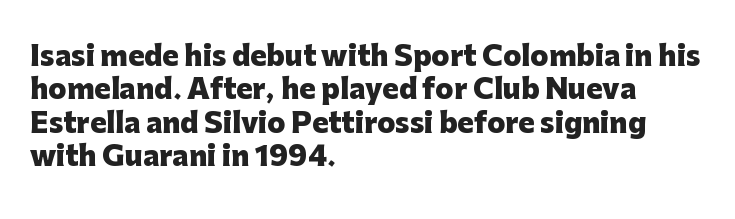
There is no visible air inserted between adjacent glyphs. Compared with a centered layout, this one pins lines to the left instead. The strokes are fattened all the way to bold. A typesetter would mark this as roman, not italic. The words here are not underlined.
